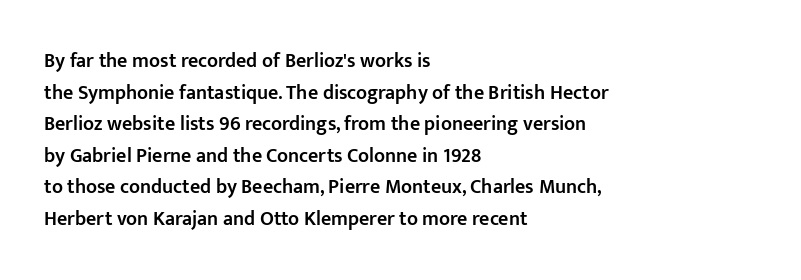
{"italic": "no", "bold": "semi", "underline": "no", "align": "left", "line_spacing": "normal", "line_spacing_ratio": 1.58, "letter_spacing": "normal", "letter_spacing_em": 0.0, "glyph_px": 20}
